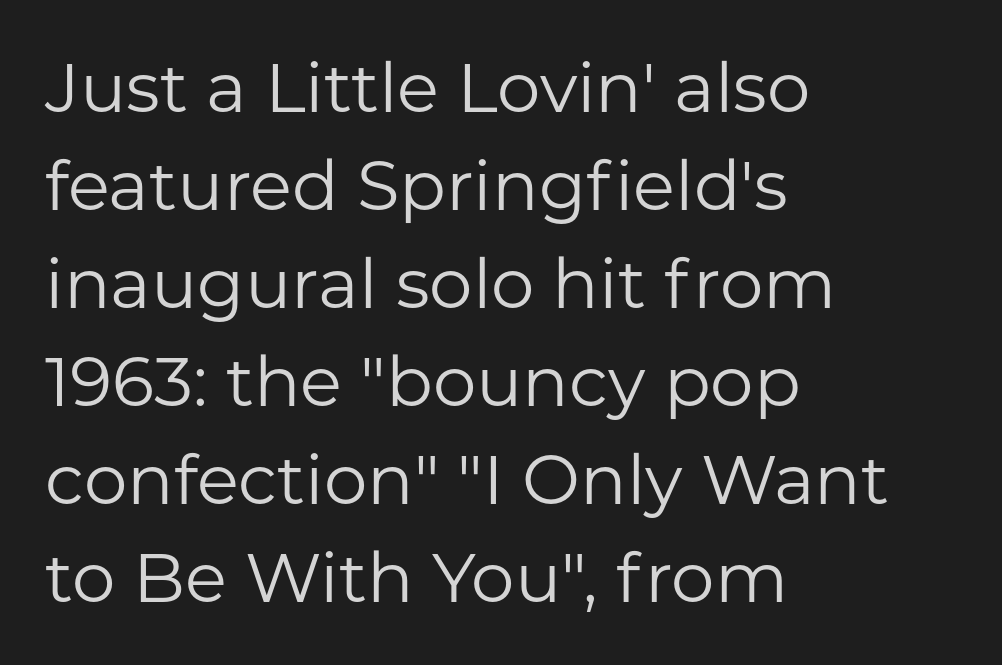
The image shows 69 px regular-weight sans-serif type, upright; set left-aligned, normal line spacing (1.42x), normal letter spacing, not underlined; low stroke contrast and a medium x-height.
